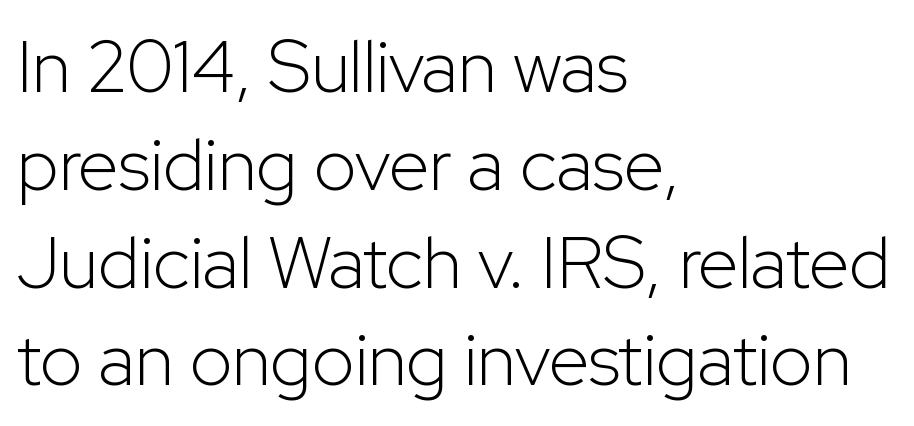
Every row of glyphs begins at an identical x-position on the left. In terms of letterspacing, this is plain default setting. Type without underlining. Evenly set lines give the paragraph a standard silhouette.
